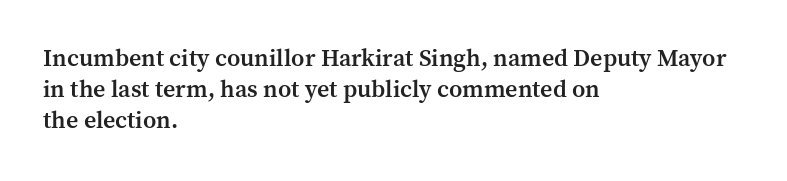
Q: Is the text bold? A: Semi-bold.
Q: Is the text italic (slanted)? A: No, it is upright.
Q: Is the text underlined? A: No.
Q: How is the paragraph aligned? A: Left-aligned.
Q: Is the spacing between letters normal or unusually wide? A: Normal.
Q: Is the spacing between lines tight, normal or loose? A: Normal.
